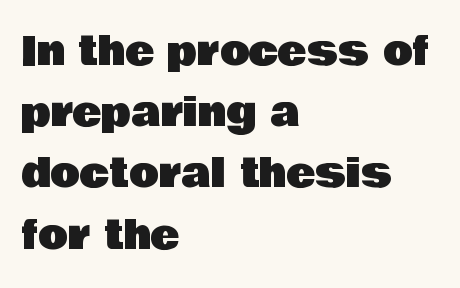
This is the regular roman posture of the typeface. Do the characters align in a grid? No, the font is proportional. These lines are composed in type without serifs. Letters rest on an invisible, unmarked baseline. Teacher's note: observe the even left margin — that is flush-left alignment.
